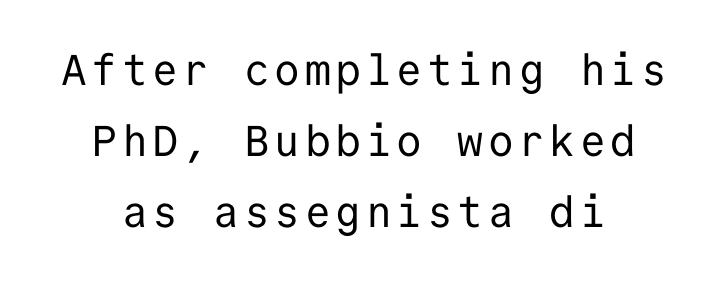
Q: Is the text bold? A: No.
Q: Is the text italic (slanted)? A: No, it is upright.
Q: Is the typeface a serif or a sans-serif typeface? A: Sans-serif.
Q: Is the text underlined? A: No.
Q: Is the spacing between lines tight, normal or loose? A: Normal.
Q: Width (condensed, normal, or wide)? A: Normal.
Q: Stroke contrast? A: Low.
Q: x-height? A: Medium.
Q: Monospaced? A: Yes.
